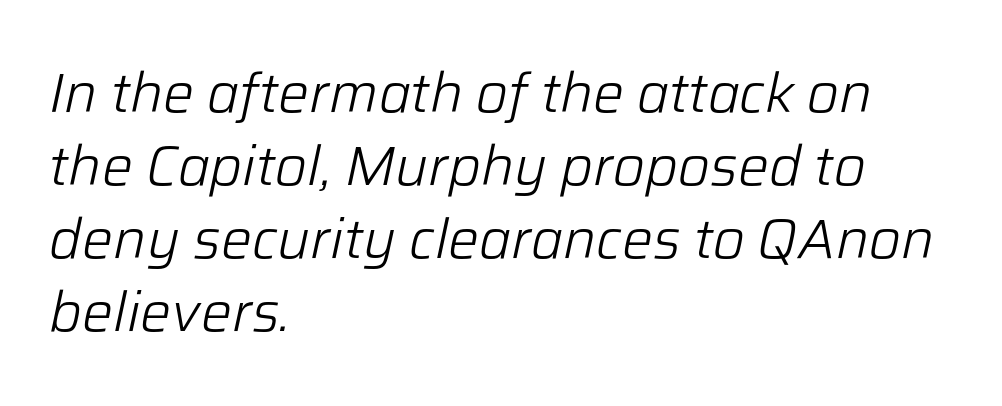
Q: Is the text bold? A: No.
Q: Is the text italic (slanted)? A: Yes, it leans right by about 12 degrees.
Q: Is the text underlined? A: No.
Q: How is the paragraph aligned? A: Left-aligned.
Q: Is the spacing between letters normal or unusually wide? A: Normal.
Q: Is the spacing between lines tight, normal or loose? A: Normal.
Q: Width (condensed, normal, or wide)? A: Normal.
Q: Stroke contrast? A: Low.
Q: x-height? A: Medium.
Q: Monospaced? A: No.
